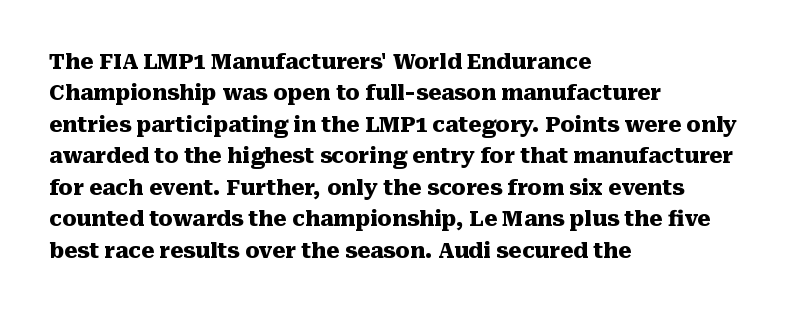
Q: Is the text bold? A: Yes.
Q: Is the text italic (slanted)? A: No, it is upright.
Q: Is the text underlined? A: No.
Q: How is the paragraph aligned? A: Left-aligned.
Q: Is the spacing between letters normal or unusually wide? A: Normal.
Q: Is the spacing between lines tight, normal or loose? A: Normal.
